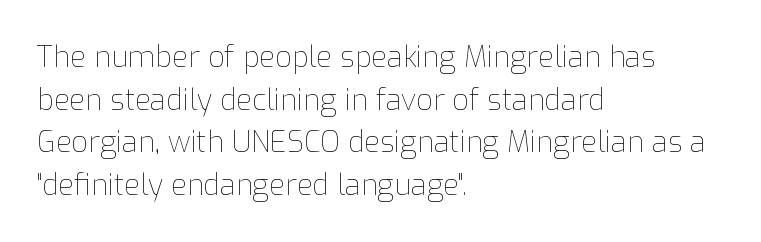
Q: Is the text bold? A: No.
Q: Is the text italic (slanted)? A: No, it is upright.
Q: Is the text underlined? A: No.
Q: How is the paragraph aligned? A: Left-aligned.
Q: Is the spacing between letters normal or unusually wide? A: Normal.
Q: Is the spacing between lines tight, normal or loose? A: Normal.
Q: Width (condensed, normal, or wide)? A: Normal.
Q: Stroke contrast? A: Low.
Q: x-height? A: Medium.
Q: Monospaced? A: No.
